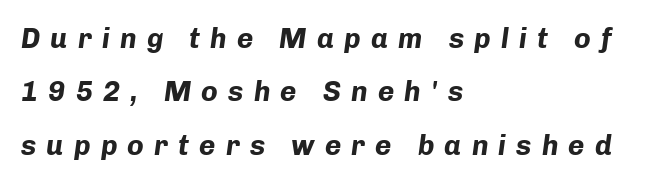
The string is rendered with underlining switched off. The rendering uses natural spacing where letterforms have individual widths. Quick note: interline space is abundant. It's the slanting kind of type. Layout note: lines flush left. Is the type bold? Yes — the strokes are clearly thick and heavy.
